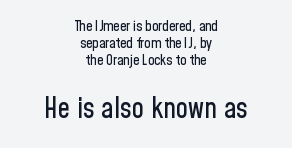
Q: Is the text italic (slanted)? A: No, it is upright.
Q: Is the typeface a serif or a sans-serif typeface? A: Sans-serif.
Q: Is the text underlined? A: No.
Q: How is the paragraph aligned? A: Centered.
Q: Is the spacing between letters normal or unusually wide? A: Normal.
Q: Which block of text is set in a larger size, the first (top) or the second (bottom)? A: The second (bottom) one.
Q: Width (condensed, normal, or wide)? A: Condensed.
Q: Stroke contrast? A: Low.
Q: x-height? A: Medium.
Q: Monospaced? A: No.
